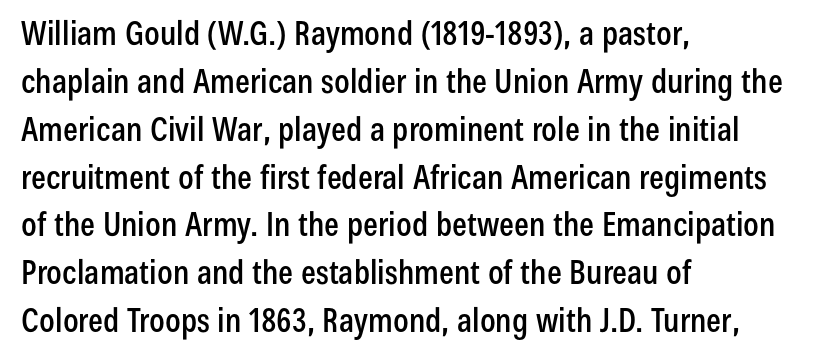
Q: Is the text italic (slanted)? A: No, it is upright.
Q: Is the typeface a serif or a sans-serif typeface? A: Sans-serif.
Q: Is the text underlined? A: No.
Q: How is the paragraph aligned? A: Left-aligned.
Q: Is the spacing between letters normal or unusually wide? A: Normal.
Q: Is the spacing between lines tight, normal or loose? A: Normal.
Q: Width (condensed, normal, or wide)? A: Condensed.
Q: Stroke contrast? A: Low.
Q: x-height? A: Medium.
Q: Monospaced? A: No.
